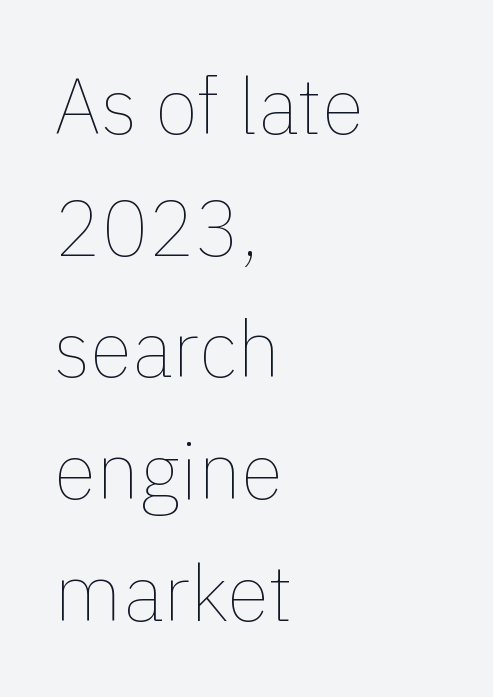
Q: Is the text bold? A: No.
Q: Is the text italic (slanted)? A: No, it is upright.
Q: Is the text underlined? A: No.
Q: How is the paragraph aligned? A: Left-aligned.
Q: Is the spacing between letters normal or unusually wide? A: Normal.
Q: Is the spacing between lines tight, normal or loose? A: Normal.
Q: Width (condensed, normal, or wide)? A: Normal.
Q: x-height? A: Medium.
Q: Monospaced? A: No.
